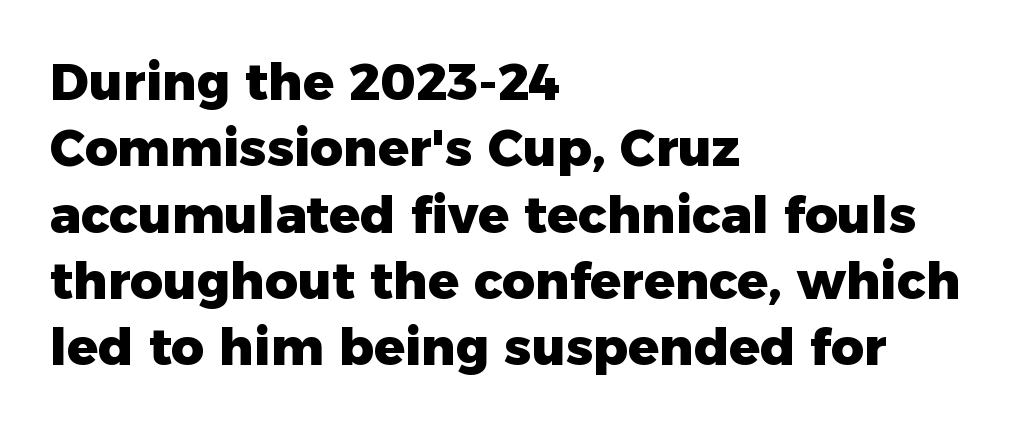
Q: Is the text bold? A: Yes.
Q: Is the text italic (slanted)? A: No, it is upright.
Q: Is the typeface a serif or a sans-serif typeface? A: Sans-serif.
Q: Is the text underlined? A: No.
Q: How is the paragraph aligned? A: Left-aligned.
Q: Is the spacing between letters normal or unusually wide? A: Normal.
Q: Is the spacing between lines tight, normal or loose? A: Normal.
Q: Width (condensed, normal, or wide)? A: Normal.
Q: Stroke contrast? A: Low.
Q: x-height? A: Medium.
Q: Monospaced? A: No.
